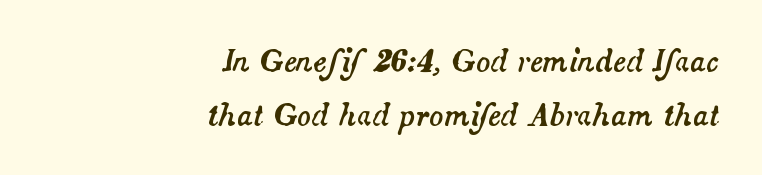
Q: Is the text italic (slanted)? A: Yes, it leans right by about 14 degrees.
Q: Is the text underlined? A: No.
Q: How is the paragraph aligned? A: Right-aligned.
Q: Is the spacing between letters normal or unusually wide? A: Normal.
Q: Width (condensed, normal, or wide)? A: Normal.
Q: Stroke contrast? A: Medium.
Q: x-height? A: Small.
Q: Monospaced? A: No.
